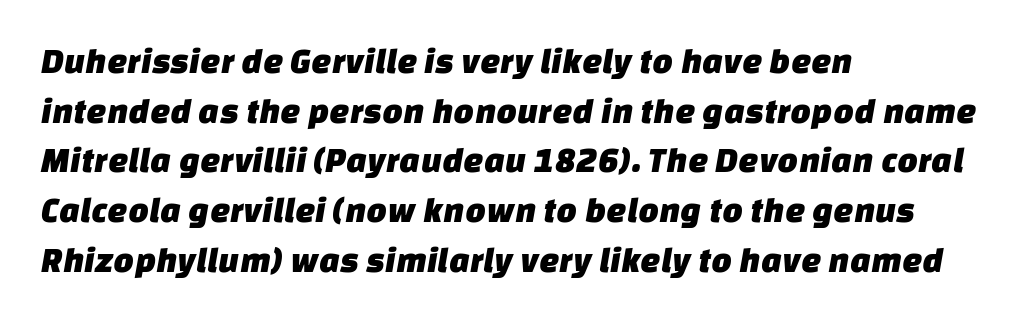
Q: Is the typeface a serif or a sans-serif typeface? A: Sans-serif.
Q: Is the text underlined? A: No.
Q: How is the paragraph aligned? A: Left-aligned.
Q: Is the spacing between letters normal or unusually wide? A: Normal.
Q: Is the spacing between lines tight, normal or loose? A: Normal.
Q: Width (condensed, normal, or wide)? A: Normal.
Q: Stroke contrast? A: Low.
Q: x-height? A: Large.
Q: Monospaced? A: No.
